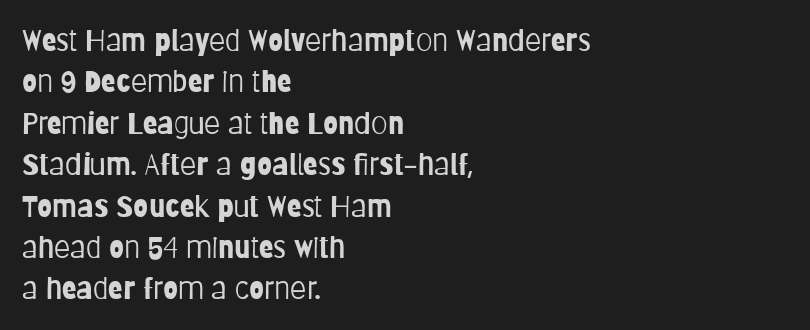
Q: Is the text bold? A: No.
Q: Is the text italic (slanted)? A: No, it is upright.
Q: Is the typeface a serif or a sans-serif typeface? A: Sans-serif.
Q: Is the text underlined? A: No.
Q: How is the paragraph aligned? A: Left-aligned.
Q: Is the spacing between letters normal or unusually wide? A: Normal.
Q: Is the spacing between lines tight, normal or loose? A: Normal.
Q: Width (condensed, normal, or wide)? A: Condensed.
Q: Stroke contrast? A: Low.
Q: x-height? A: Large.
Q: Monospaced? A: No.
